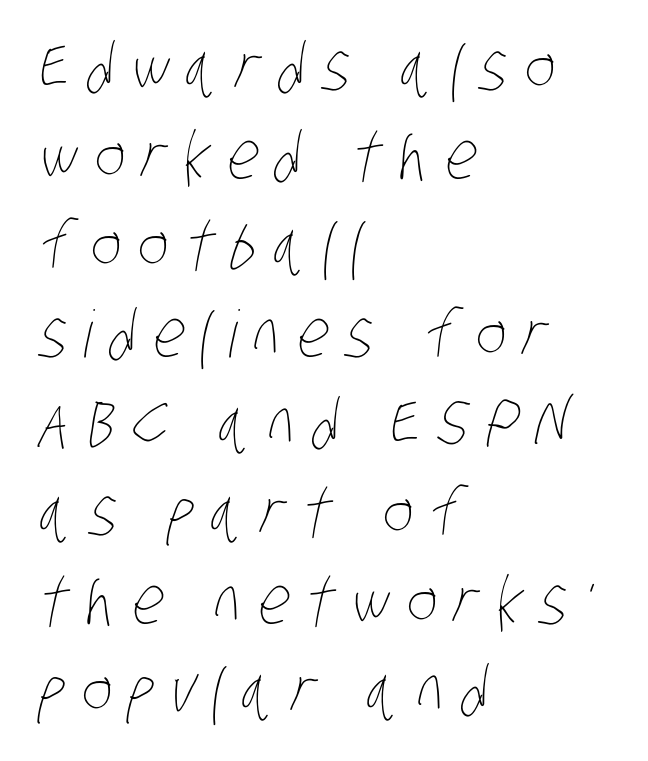
{"bold": "no", "weight": "thin", "width": "condensed", "stroke_contrast": "low", "x_height": "large", "monospaced": "no", "underline": "no", "align": "left", "line_spacing": "normal", "line_spacing_ratio": 1.37, "letter_spacing": "wide", "letter_spacing_em": 0.26, "glyph_px": 65}
